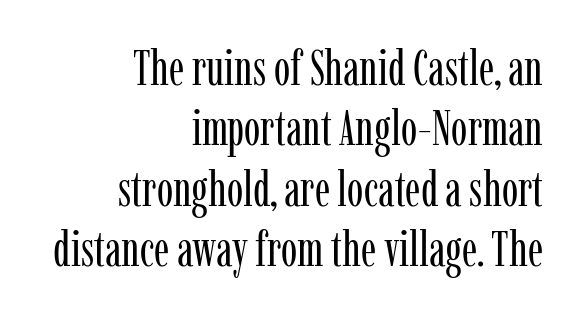
{"serif": "yes", "italic": "no", "bold": "no", "weight": "regular", "width": "condensed", "stroke_contrast": "low", "x_height": "medium", "monospaced": "no", "underline": "no", "align": "right", "line_spacing_ratio": 1.23, "letter_spacing": "normal", "letter_spacing_em": 0.0, "glyph_px": 49}
